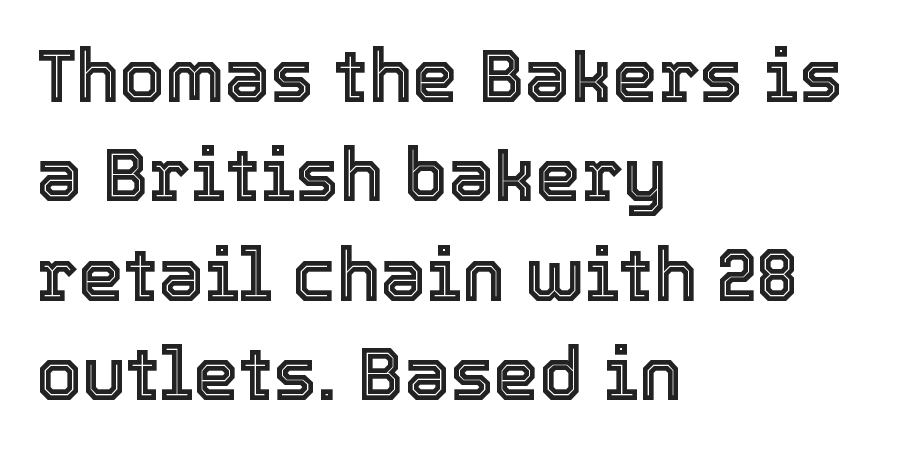
Q: Is the text italic (slanted)? A: No, it is upright.
Q: Is the text underlined? A: No.
Q: How is the paragraph aligned? A: Left-aligned.
Q: Is the spacing between letters normal or unusually wide? A: Normal.
Q: Is the spacing between lines tight, normal or loose? A: Normal.
Q: Width (condensed, normal, or wide)? A: Normal.
Q: x-height? A: Medium.
Q: Monospaced? A: No.
